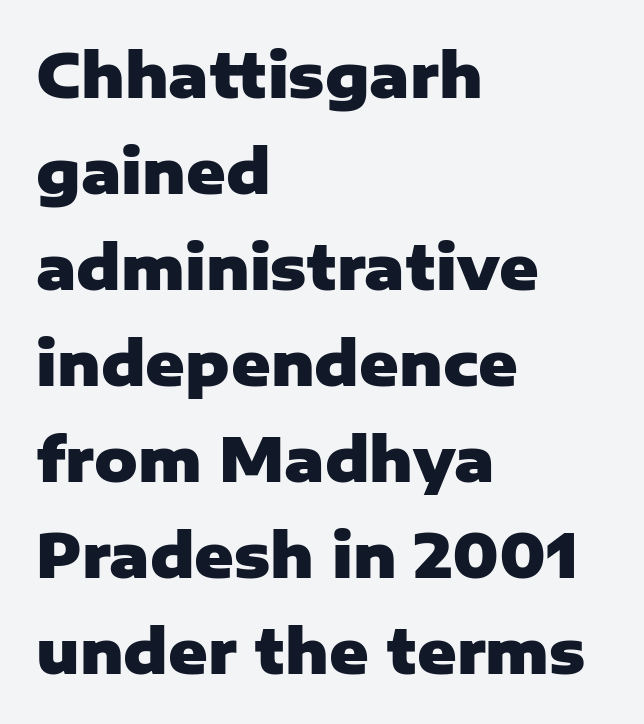
Q: Is the text bold? A: Yes.
Q: Is the text italic (slanted)? A: No, it is upright.
Q: Is the typeface a serif or a sans-serif typeface? A: Sans-serif.
Q: Is the text underlined? A: No.
Q: How is the paragraph aligned? A: Left-aligned.
Q: Is the spacing between letters normal or unusually wide? A: Normal.
Q: Is the spacing between lines tight, normal or loose? A: Normal.
Q: Width (condensed, normal, or wide)? A: Normal.
Q: Stroke contrast? A: Low.
Q: x-height? A: Medium.
Q: Monospaced? A: No.
